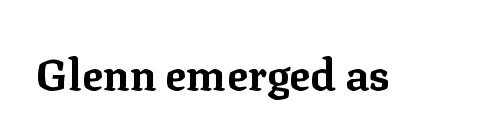
Q: Is the text bold? A: Yes.
Q: Is the text italic (slanted)? A: No, it is upright.
Q: Is the typeface a serif or a sans-serif typeface? A: Serif.
Q: Is the text underlined? A: No.
Q: Is the spacing between letters normal or unusually wide? A: Normal.
Q: Width (condensed, normal, or wide)? A: Normal.
Q: Stroke contrast? A: Low.
Q: x-height? A: Medium.
Q: Monospaced? A: No.
